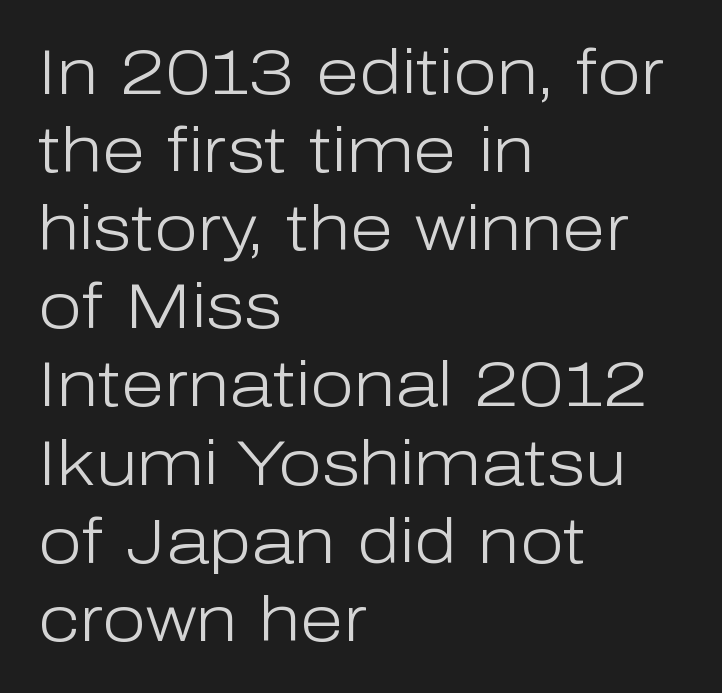
The image shows 63 px light sans-serif type, upright; set left-aligned, line spacing 1.24x, normal letter spacing, not underlined; low stroke contrast and a medium x-height.
